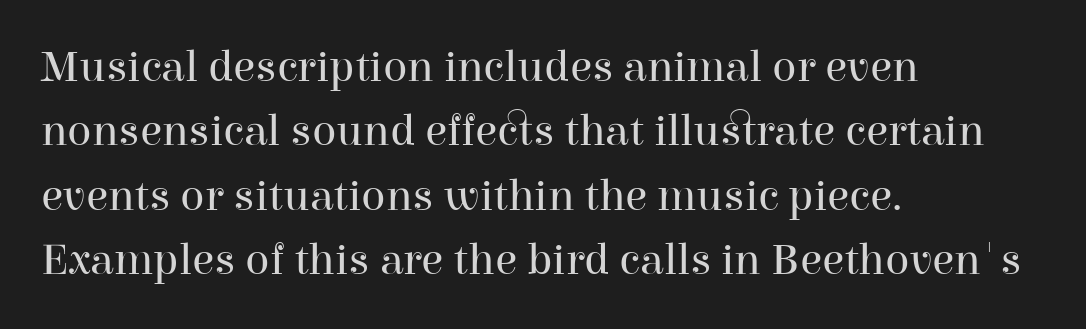
{"serif": "yes", "italic": "no", "bold": "no", "weight": "regular", "width": "normal", "stroke_contrast": "high", "x_height": "medium", "monospaced": "no", "underline": "no", "align": "left", "line_spacing": "normal", "line_spacing_ratio": 1.43, "letter_spacing": "normal", "letter_spacing_em": 0.0, "glyph_px": 45}
